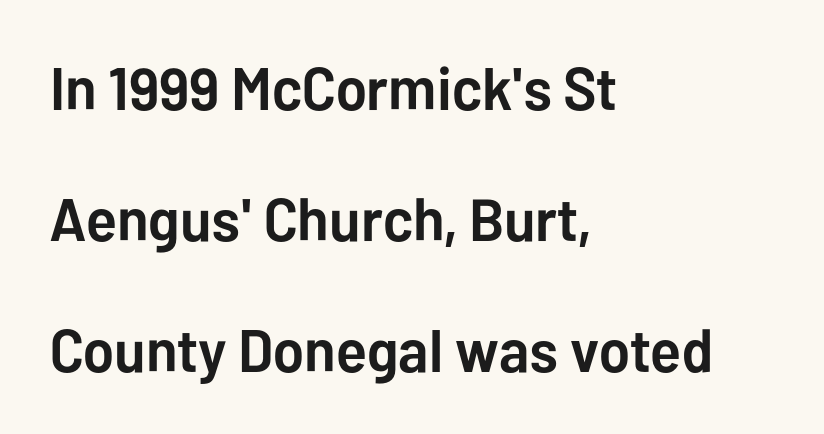
Q: Is the text bold? A: Yes.
Q: Is the text italic (slanted)? A: No, it is upright.
Q: Is the typeface a serif or a sans-serif typeface? A: Sans-serif.
Q: Is the text underlined? A: No.
Q: How is the paragraph aligned? A: Left-aligned.
Q: Is the spacing between letters normal or unusually wide? A: Normal.
Q: Is the spacing between lines tight, normal or loose? A: Loose.
Q: Width (condensed, normal, or wide)? A: Normal.
Q: Stroke contrast? A: Low.
Q: x-height? A: Medium.
Q: Monospaced? A: No.
